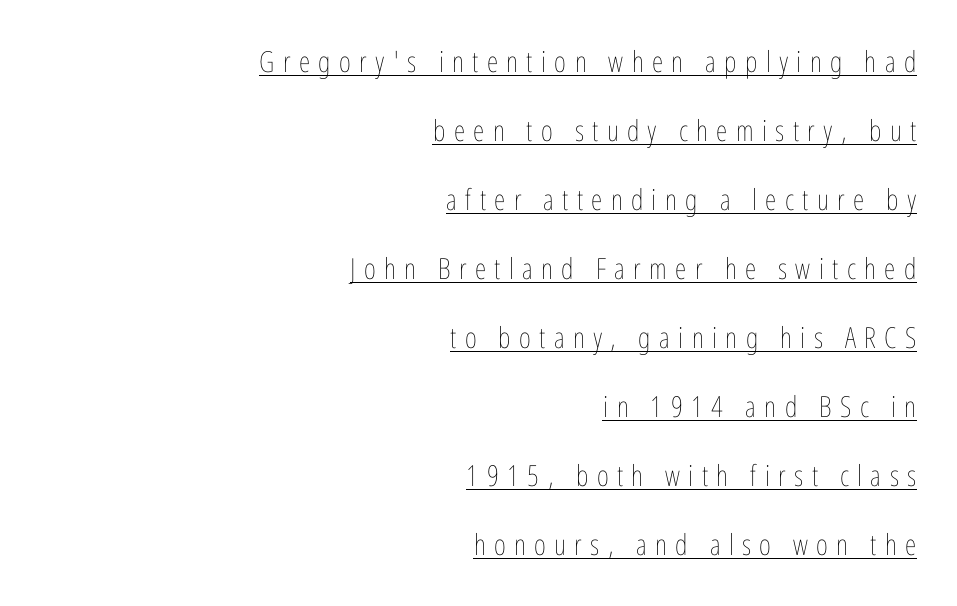
The image shows 29 px thin, condensed type, upright; set right-aligned, loose line spacing (2.38x), unusually wide letter spacing (+0.29 em), underlined; low stroke contrast and a medium x-height.
